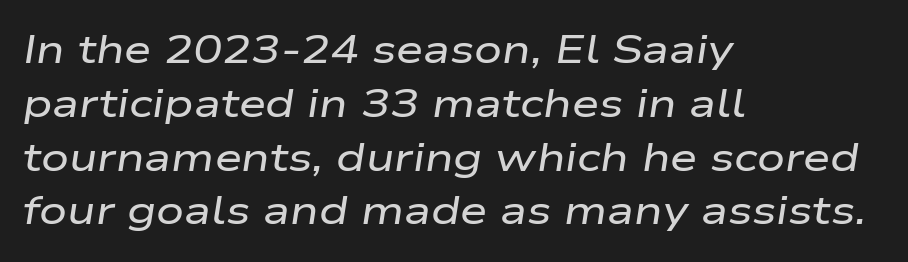
The image shows 39 px wide type, italic (leaning right); set left-aligned, normal line spacing (1.38x), normal letter spacing, not underlined; low stroke contrast and a medium x-height.
